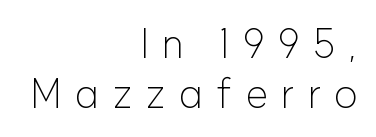
{"serif": "no", "italic": "no", "bold": "no", "weight": "light", "width": "normal", "stroke_contrast": "low", "x_height": "medium", "monospaced": "no", "underline": "no", "align": "right", "line_spacing_ratio": 1.24, "letter_spacing": "wide", "letter_spacing_em": 0.34, "glyph_px": 40}
